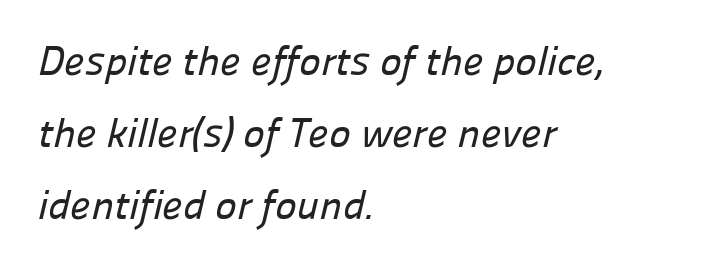
{"serif": "no", "width": "normal", "stroke_contrast": "low", "x_height": "medium", "monospaced": "no", "underline": "no", "align": "left", "line_spacing_ratio": 1.76, "letter_spacing": "normal", "letter_spacing_em": 0.0, "glyph_px": 41}
